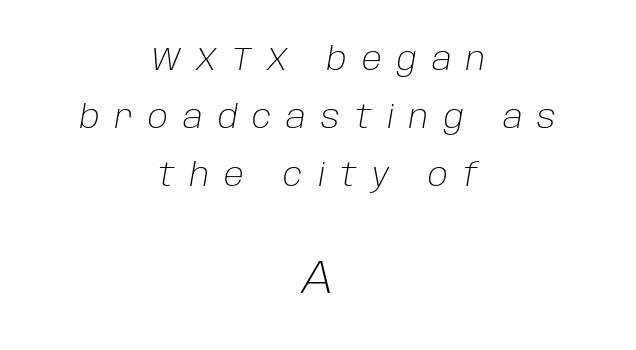
No extra ink here — the face is not bold. Caption: upper text group reduced, lower text group enlarged. Each letter keeps its own natural width here, so spacing adapts to shape. Characters are canted at an angle relative to the baseline's perpendicular.
